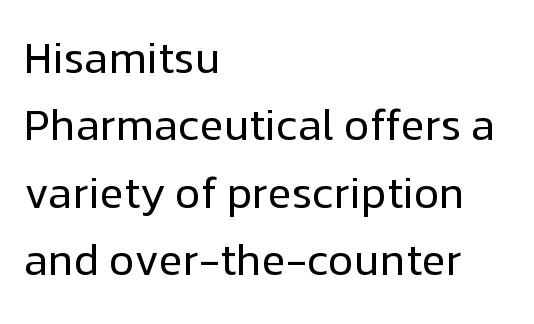
Nobody touched the tracking dial on this one. Serifs: no, the terminals of the letterforms are clean. Line spacing here is normal. The axis of the letterforms is exactly vertical. Note the varied advance widths — an 'i' is clearly narrower than an 'm'. The space beneath each line is pristine and unruled.
